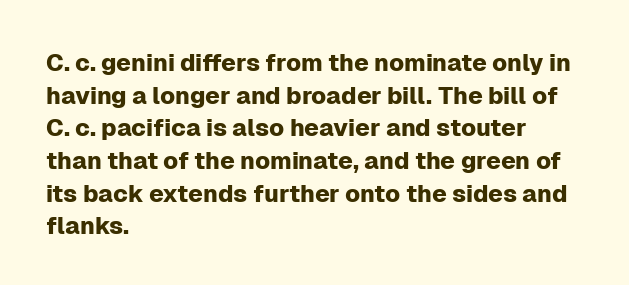
The image shows 24 px text type, upright; set left-aligned, normal line spacing (1.36x), normal letter spacing, not underlined.
